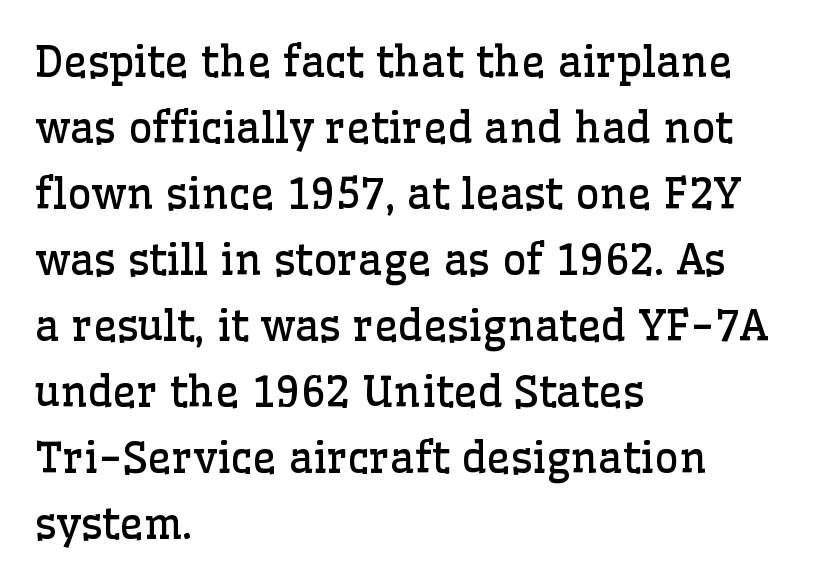
Reading down the block, your eye returns to a fixed left position each line. The zone under the glyphs is completely vacant. Reading down the column, the eye jumps a familiar distance to each next line. The tracking reads as untouched default to a designer's eye. Quick note: not italic, upright. Stems and bowls with no extra thickness — not bold.
